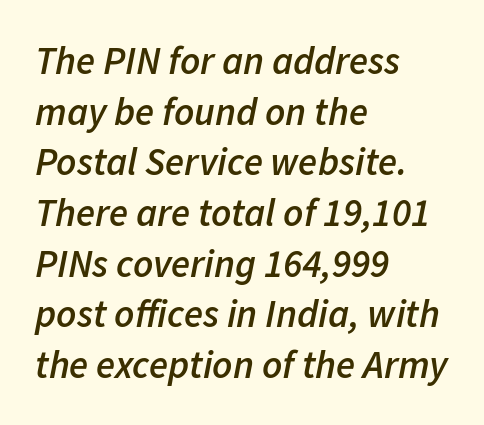
{"italic": "yes", "lean": "right", "slant_degrees": 11, "bold": "semi", "weight": "semibold", "width": "normal", "stroke_contrast": "low", "x_height": "medium", "monospaced": "no", "underline": "no", "align": "left", "line_spacing": "normal", "line_spacing_ratio": 1.3, "letter_spacing": "normal", "letter_spacing_em": 0.0, "glyph_px": 39}
